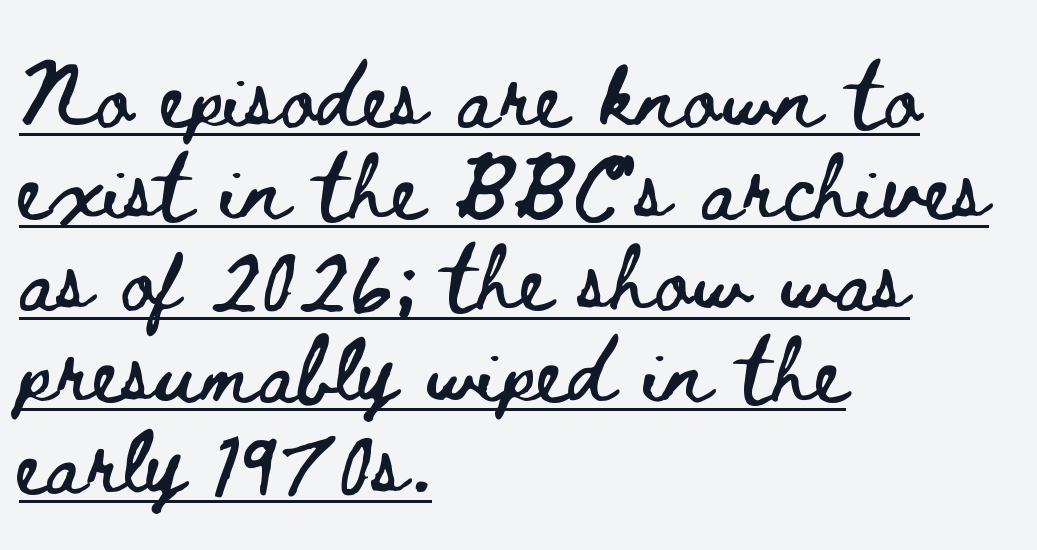
Q: Is the text underlined? A: Yes.
Q: How is the paragraph aligned? A: Left-aligned.
Q: Is the spacing between letters normal or unusually wide? A: Normal.
Q: Is the spacing between lines tight, normal or loose? A: Normal.
Q: Width (condensed, normal, or wide)? A: Wide.
Q: Stroke contrast? A: Low.
Q: x-height? A: Small.
Q: Monospaced? A: No.
